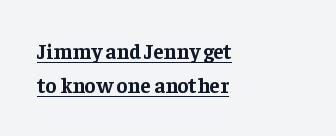
{"italic": "no", "bold": "yes", "underline": "yes", "align": "left", "line_spacing": "normal", "line_spacing_ratio": 1.62, "letter_spacing": "normal", "letter_spacing_em": 0.0, "glyph_px": 21}
